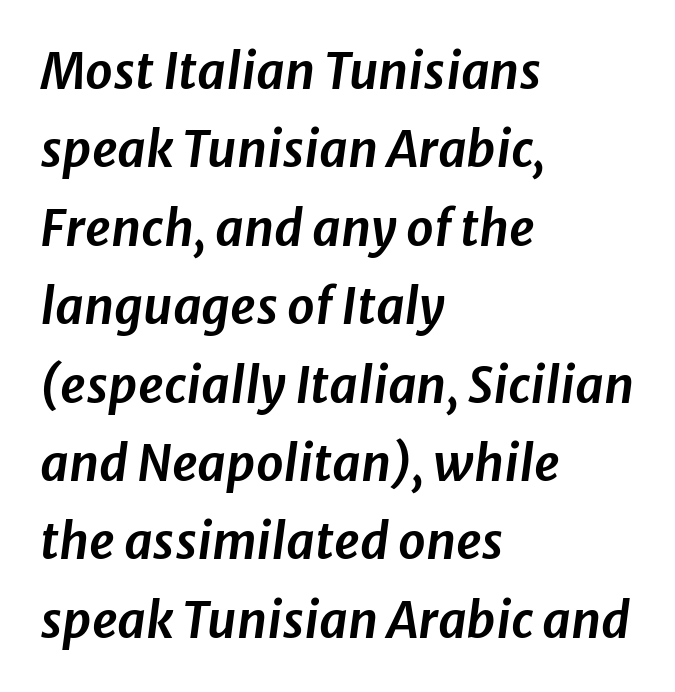
The ragged edge is on the right, which tells us the setting is flush left. The rows are spaced the way most documents space them. Varying glyph widths throughout — classic text-font behaviour. Underlining? Definitely not there. Nobody touched the tracking dial on this one.
